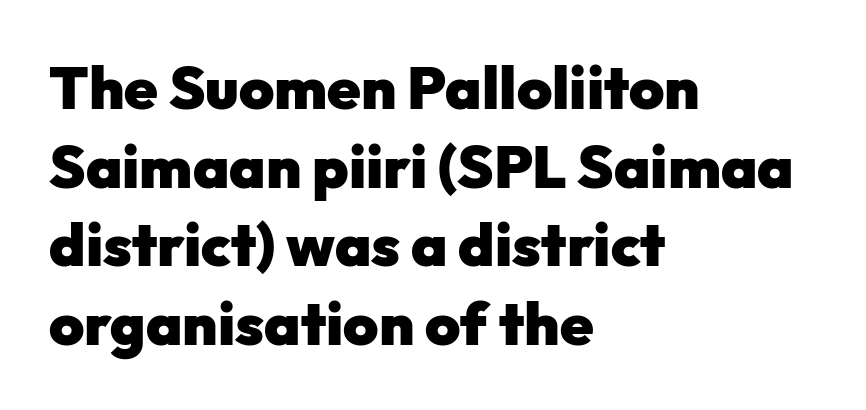
This sample has the flowing, uneven cadence of proportional lettering. A full-strength bold gives these letters their thick strokes. Bare-footed words on every line. Examine the stroke ends and you'll find no serifs. The rendering uses a moderate line-height, typical for paragraphs.
